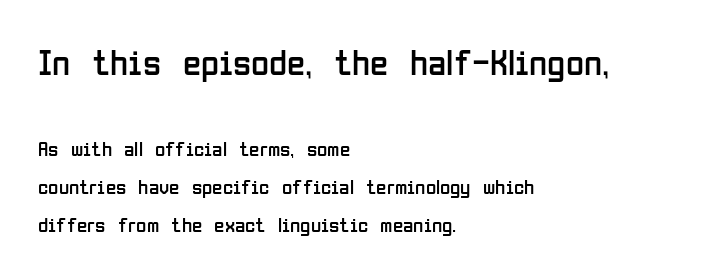
{"serif": "no", "italic": "no", "bold": "no", "weight": "regular", "width": "condensed", "stroke_contrast": "low", "x_height": "medium", "monospaced": "no", "underline": "no", "align": "left", "line_spacing_ratio": 1.81, "letter_spacing": "normal", "letter_spacing_em": 0.0, "larger_block": "first", "size_ratio": 1.76, "glyph_px": 37}
